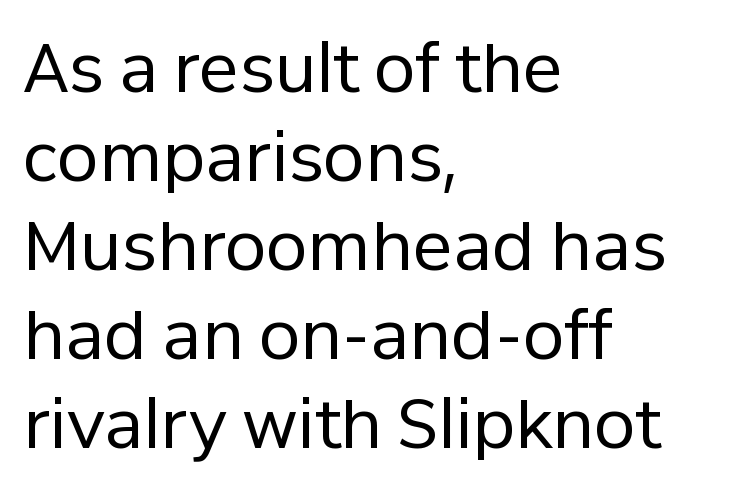
{"serif": "no", "italic": "no", "bold": "no", "weight": "regular", "width": "normal", "stroke_contrast": "low", "x_height": "medium", "monospaced": "no", "underline": "no", "align": "left", "line_spacing": "normal", "line_spacing_ratio": 1.33, "letter_spacing": "normal", "letter_spacing_em": 0.0, "glyph_px": 67}
